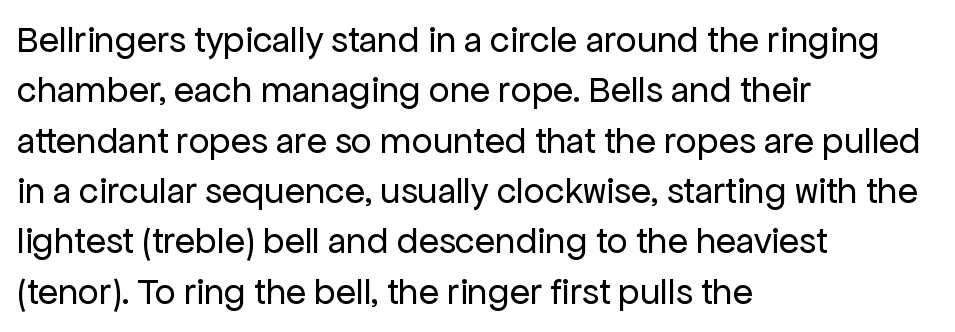
The image shows 37 px regular-weight sans-serif type, upright; set left-aligned, normal line spacing (1.36x), normal letter spacing, not underlined; low stroke contrast and a medium x-height.
